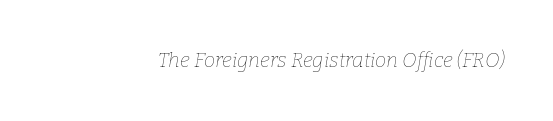
This sample uses plain, unmodified letter spacing. The text carries the slant typical of an italic or oblique font. The characters are drawn with everyday or finer stroke widths. Has an underline been added? It has not.
